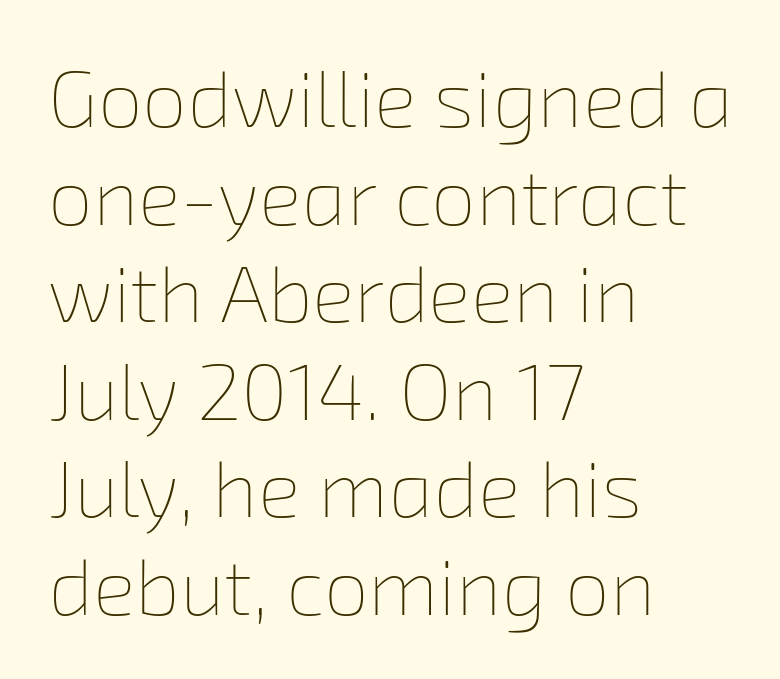
{"bold": "no", "weight": "thin", "width": "normal", "stroke_contrast": "low", "x_height": "medium", "monospaced": "no", "underline": "no", "align": "left", "line_spacing_ratio": 1.22, "letter_spacing": "normal", "letter_spacing_em": 0.0, "glyph_px": 80}
